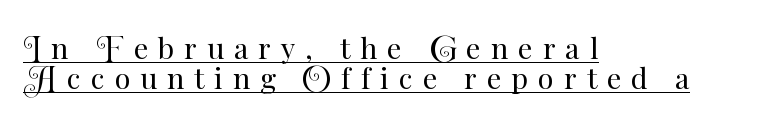
Q: Is the text bold? A: No.
Q: Is the text italic (slanted)? A: No, it is upright.
Q: Is the text underlined? A: Yes.
Q: How is the paragraph aligned? A: Left-aligned.
Q: Is the spacing between letters normal or unusually wide? A: Unusually wide.
Q: Is the spacing between lines tight, normal or loose? A: Tight.
Q: Width (condensed, normal, or wide)? A: Normal.
Q: Stroke contrast? A: Medium.
Q: x-height? A: Small.
Q: Monospaced? A: No.
